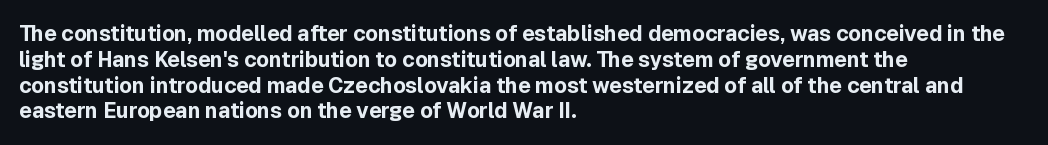
{"italic": "no", "bold": "yes", "underline": "no", "align": "left", "line_spacing_ratio": 1.23, "letter_spacing": "normal", "letter_spacing_em": 0.0, "glyph_px": 21}
